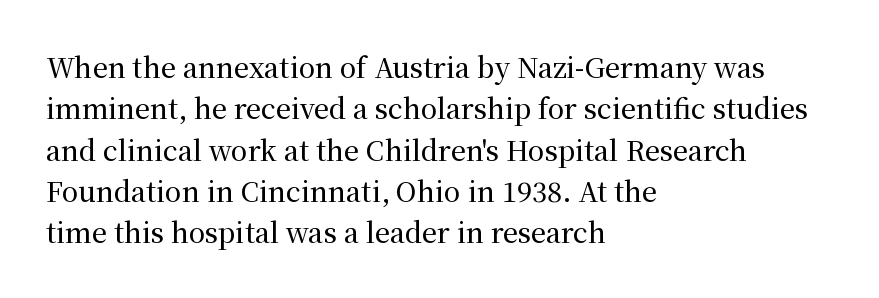
The image shows 27 px text type, upright; set left-aligned, normal line spacing (1.53x), normal letter spacing, not underlined.
